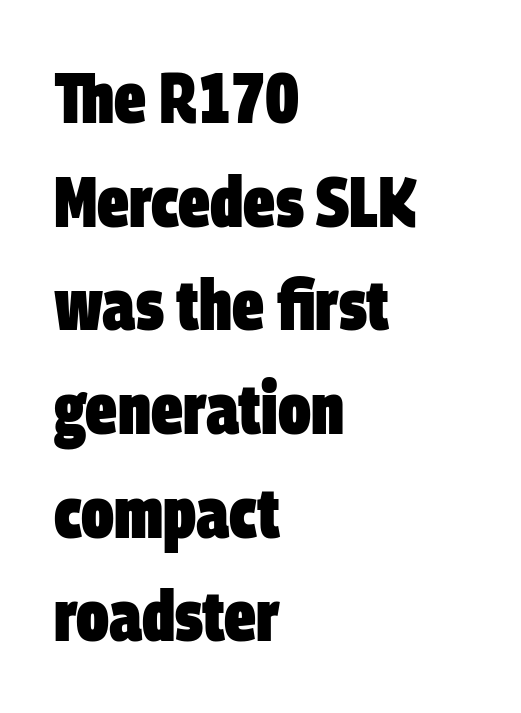
Q: Is the text bold? A: Yes.
Q: Is the typeface a serif or a sans-serif typeface? A: Sans-serif.
Q: Is the text underlined? A: No.
Q: How is the paragraph aligned? A: Left-aligned.
Q: Is the spacing between letters normal or unusually wide? A: Normal.
Q: Is the spacing between lines tight, normal or loose? A: Normal.
Q: Width (condensed, normal, or wide)? A: Condensed.
Q: Stroke contrast? A: Low.
Q: x-height? A: Large.
Q: Monospaced? A: No.
